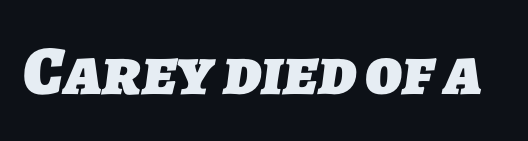
The image shows 69 px heavy sans-serif type; set normal letter spacing, not underlined; low stroke contrast and a medium x-height.
